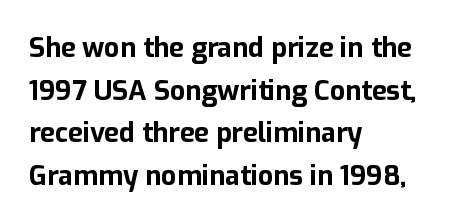
{"italic": "no", "bold": "yes", "underline": "no", "align": "left", "line_spacing": "normal", "line_spacing_ratio": 1.58, "letter_spacing": "normal", "letter_spacing_em": 0.0, "glyph_px": 27}
